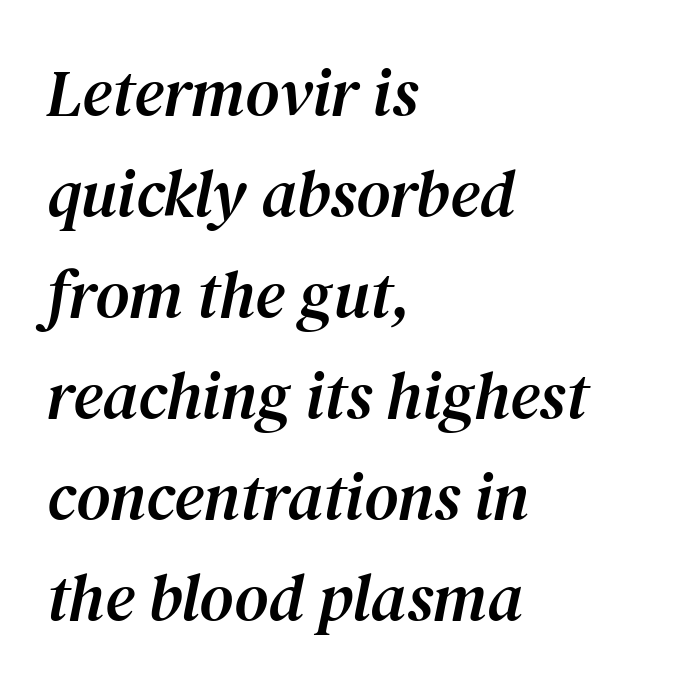
{"serif": "yes", "italic": "yes", "lean": "right", "slant_degrees": 12, "width": "normal", "stroke_contrast": "medium", "x_height": "medium", "monospaced": "no", "underline": "no", "align": "left", "line_spacing": "normal", "line_spacing_ratio": 1.53, "letter_spacing": "normal", "letter_spacing_em": 0.0, "glyph_px": 66}
